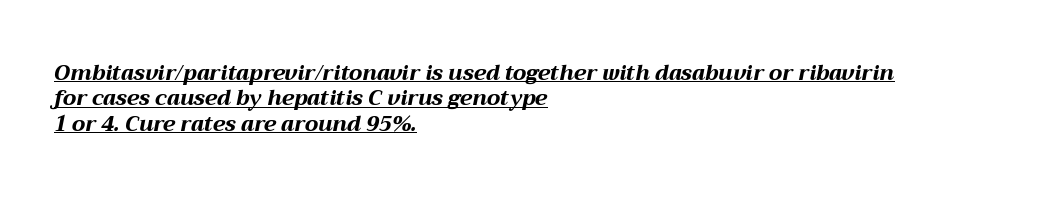
Caption: bold face, heavy strokes. The text block is weighted toward the left margin, trailing off unevenly rightward. The glyphs look as if they've been sheared to an angle. Nobody touched the tracking dial on this one.
